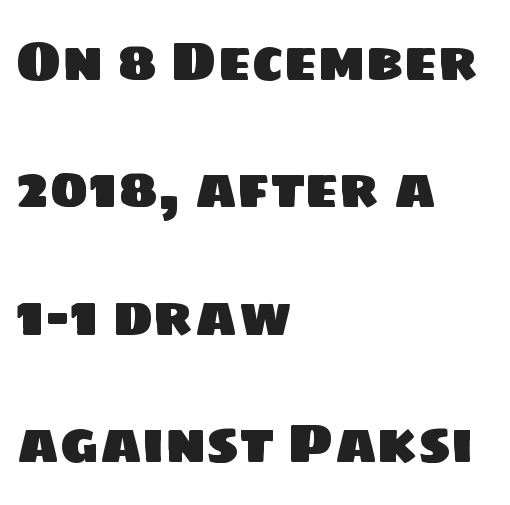
Decoration check: the copy has no underline. The typeface chosen for these lines omits serifs. Character widths vary here, with narrow letters taking less room than wide ones. Compared with typical body copy, the letter spacing here is the same.
